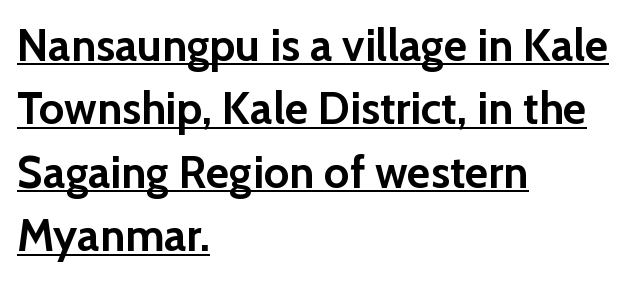
To sum up the face: it is a sans, with no serifs. This rendering features underlined lettering. This sample uses an upright cut, with every glyph sitting square on the baseline. Varying glyph widths throughout — classic text-font behaviour. The face used here is rendered with its standard letterfit. The passage shown is emphatically bold.
